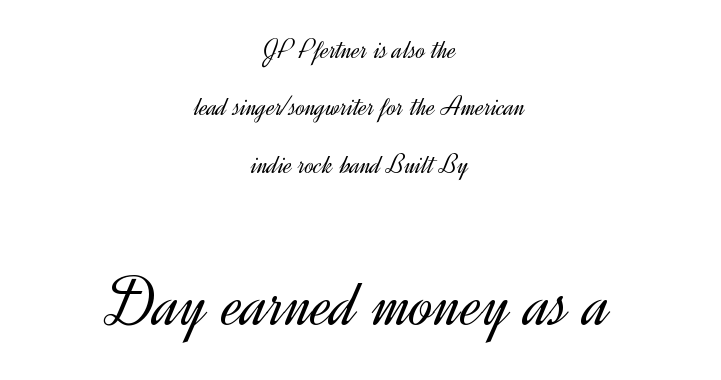
{"serif": "no", "bold": "no", "weight": "light", "width": "normal", "x_height": "small", "monospaced": "no", "underline": "no", "align": "center", "line_spacing": "loose", "line_spacing_ratio": 2.05, "letter_spacing": "normal", "letter_spacing_em": 0.0, "larger_block": "second", "size_ratio": 2.54, "glyph_px": 71}
